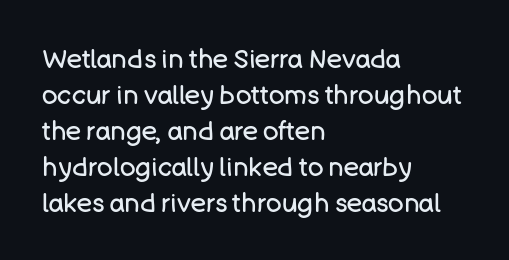
{"italic": "no", "bold": "no", "underline": "no", "align": "left", "line_spacing": "normal", "line_spacing_ratio": 1.38, "letter_spacing": "normal", "letter_spacing_em": 0.0, "glyph_px": 26}
